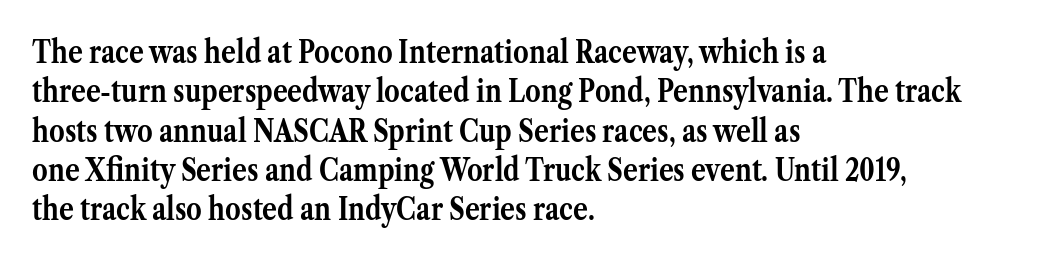
Q: Is the text bold? A: Yes.
Q: Is the text italic (slanted)? A: No, it is upright.
Q: Is the typeface a serif or a sans-serif typeface? A: Serif.
Q: Is the text underlined? A: No.
Q: How is the paragraph aligned? A: Left-aligned.
Q: Is the spacing between letters normal or unusually wide? A: Normal.
Q: Is the spacing between lines tight, normal or loose? A: Normal.
Q: Width (condensed, normal, or wide)? A: Normal.
Q: Stroke contrast? A: Medium.
Q: x-height? A: Medium.
Q: Monospaced? A: No.
